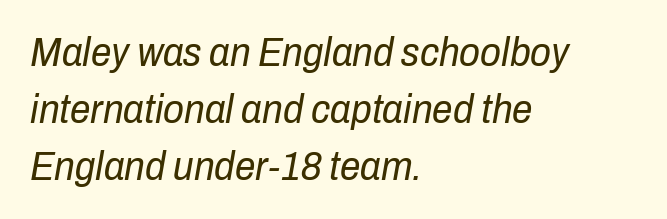
{"italic": "yes", "lean": "right", "slant_degrees": 10, "bold": "no", "weight": "regular", "width": "condensed", "stroke_contrast": "low", "x_height": "medium", "monospaced": "no", "underline": "no", "align": "left", "line_spacing": "normal", "line_spacing_ratio": 1.39, "letter_spacing": "normal", "letter_spacing_em": 0.0, "glyph_px": 41}
